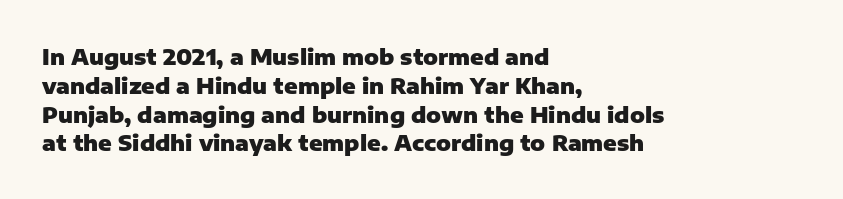
The rows are spaced the way most documents space them. Its strokes are broad and dark, the hallmark of bold type. Posture: upright roman. A bare baseline throughout the passage.
